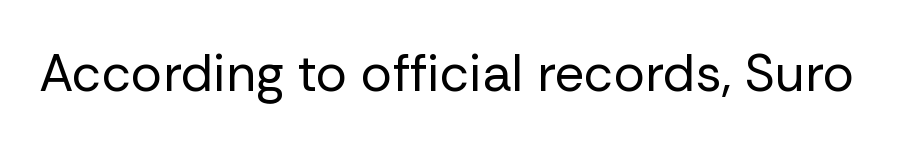
{"serif": "no", "italic": "no", "bold": "no", "weight": "regular", "width": "normal", "stroke_contrast": "low", "x_height": "medium", "monospaced": "no", "underline": "no", "letter_spacing": "normal", "letter_spacing_em": 0.0, "glyph_px": 52}
